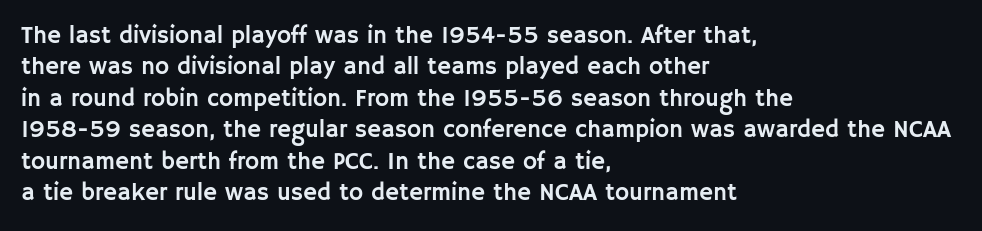
The image shows 24 px text type, upright; set left-aligned, normal line spacing (1.31x), normal letter spacing, not underlined.
